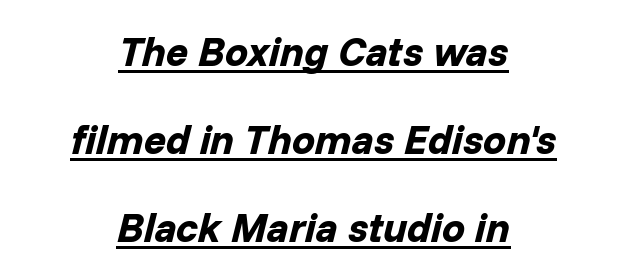
Q: Is the text bold? A: Yes.
Q: Is the text italic (slanted)? A: Yes, it leans right by about 14 degrees.
Q: Is the text underlined? A: Yes.
Q: How is the paragraph aligned? A: Centered.
Q: Is the spacing between letters normal or unusually wide? A: Normal.
Q: Is the spacing between lines tight, normal or loose? A: Loose.
Q: Width (condensed, normal, or wide)? A: Normal.
Q: Stroke contrast? A: Low.
Q: x-height? A: Medium.
Q: Monospaced? A: No.
